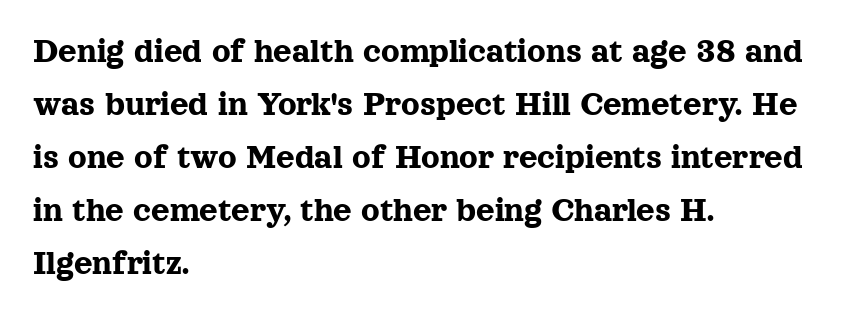
The image shows 36 px serif type, upright; set left-aligned, normal line spacing (1.47x), normal letter spacing, not underlined; a medium x-height.
